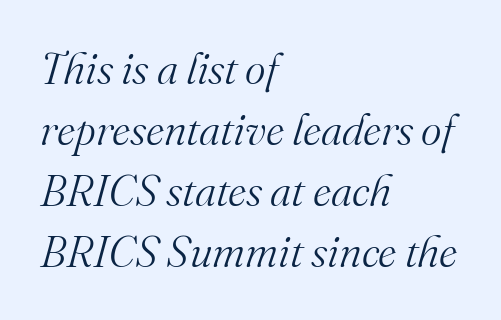
Q: Is the text bold? A: No.
Q: Is the text italic (slanted)? A: Yes, it leans right by about 16 degrees.
Q: Is the typeface a serif or a sans-serif typeface? A: Serif.
Q: Is the text underlined? A: No.
Q: How is the paragraph aligned? A: Left-aligned.
Q: Is the spacing between letters normal or unusually wide? A: Normal.
Q: Is the spacing between lines tight, normal or loose? A: Normal.
Q: Width (condensed, normal, or wide)? A: Normal.
Q: Stroke contrast? A: Medium.
Q: x-height? A: Small.
Q: Monospaced? A: No.
